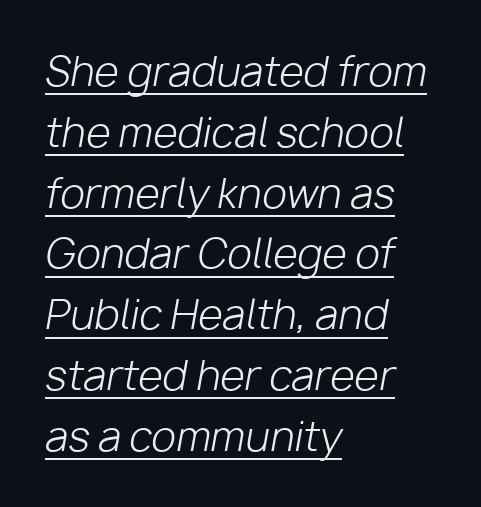
{"italic": "yes", "lean": "right", "slant_degrees": 10, "bold": "no", "weight": "light", "width": "normal", "stroke_contrast": "low", "x_height": "medium", "monospaced": "no", "underline": "yes", "align": "left", "line_spacing": "normal", "line_spacing_ratio": 1.52, "letter_spacing": "normal", "letter_spacing_em": 0.0, "glyph_px": 40}
